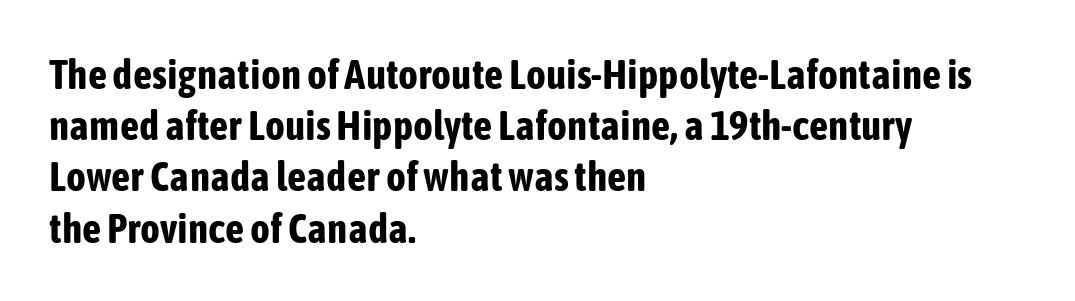
{"serif": "no", "italic": "no", "bold": "yes", "weight": "bold", "width": "condensed", "stroke_contrast": "low", "x_height": "medium", "monospaced": "no", "underline": "no", "align": "left", "line_spacing_ratio": 1.22, "letter_spacing": "normal", "letter_spacing_em": 0.0, "glyph_px": 42}
